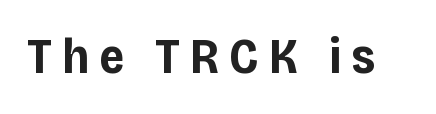
Q: Is the text bold? A: Yes.
Q: Is the text italic (slanted)? A: No, it is upright.
Q: Is the typeface a serif or a sans-serif typeface? A: Sans-serif.
Q: Is the text underlined? A: No.
Q: Is the spacing between letters normal or unusually wide? A: Unusually wide.
Q: Width (condensed, normal, or wide)? A: Normal.
Q: Stroke contrast? A: Low.
Q: x-height? A: Large.
Q: Monospaced? A: No.
